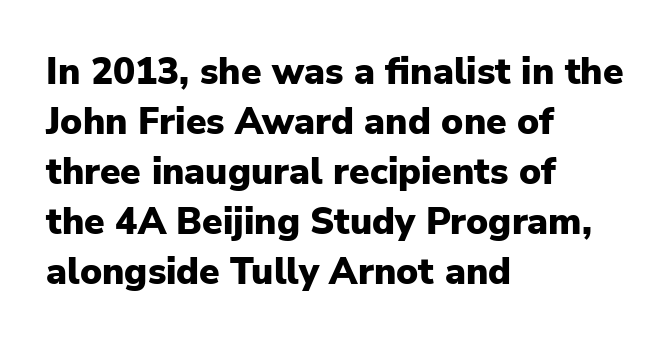
Q: Is the text bold? A: Yes.
Q: Is the text italic (slanted)? A: No, it is upright.
Q: Is the typeface a serif or a sans-serif typeface? A: Sans-serif.
Q: Is the text underlined? A: No.
Q: How is the paragraph aligned? A: Left-aligned.
Q: Is the spacing between letters normal or unusually wide? A: Normal.
Q: Is the spacing between lines tight, normal or loose? A: Normal.
Q: Width (condensed, normal, or wide)? A: Normal.
Q: Stroke contrast? A: Low.
Q: x-height? A: Medium.
Q: Monospaced? A: No.
